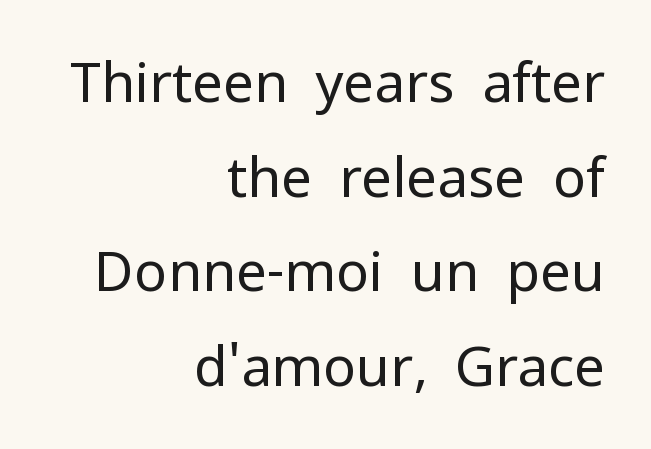
{"serif": "no", "italic": "no", "bold": "no", "weight": "regular", "width": "normal", "stroke_contrast": "low", "x_height": "medium", "monospaced": "no", "underline": "no", "align": "right", "line_spacing_ratio": 1.72, "letter_spacing": "normal", "letter_spacing_em": 0.0, "glyph_px": 55}
